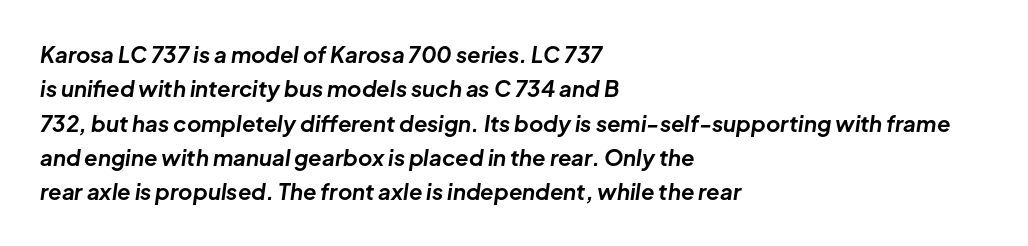
{"italic": "yes", "lean": "right", "slant_degrees": 8, "bold": "yes", "underline": "no", "align": "left", "line_spacing": "normal", "line_spacing_ratio": 1.56, "letter_spacing": "normal", "letter_spacing_em": 0.0, "glyph_px": 22}
